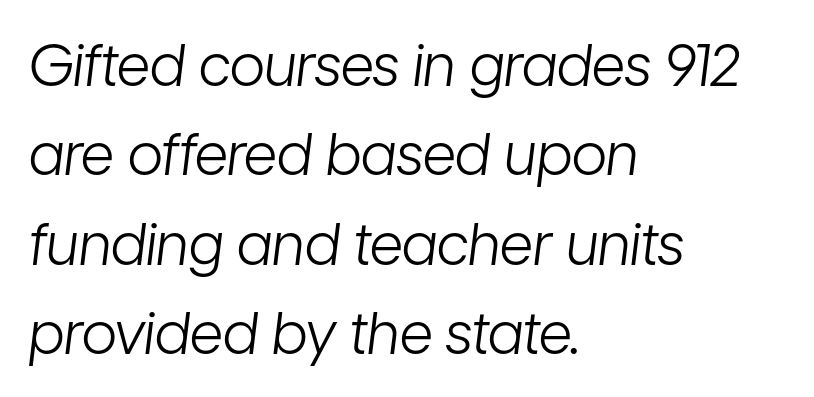
Q: Is the text bold? A: No.
Q: Is the text italic (slanted)? A: Yes, it leans right by about 7 degrees.
Q: Is the text underlined? A: No.
Q: How is the paragraph aligned? A: Left-aligned.
Q: Is the spacing between letters normal or unusually wide? A: Normal.
Q: Is the spacing between lines tight, normal or loose? A: Normal.
Q: Width (condensed, normal, or wide)? A: Condensed.
Q: Stroke contrast? A: Low.
Q: x-height? A: Medium.
Q: Monospaced? A: No.
